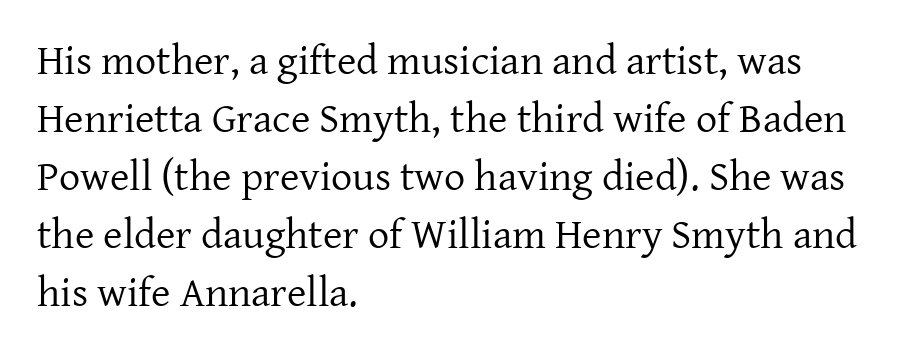
Q: Is the text bold? A: No.
Q: Is the text italic (slanted)? A: No, it is upright.
Q: Is the typeface a serif or a sans-serif typeface? A: Serif.
Q: Is the text underlined? A: No.
Q: How is the paragraph aligned? A: Left-aligned.
Q: Is the spacing between letters normal or unusually wide? A: Normal.
Q: Is the spacing between lines tight, normal or loose? A: Normal.
Q: Width (condensed, normal, or wide)? A: Normal.
Q: Stroke contrast? A: Low.
Q: x-height? A: Medium.
Q: Monospaced? A: No.
